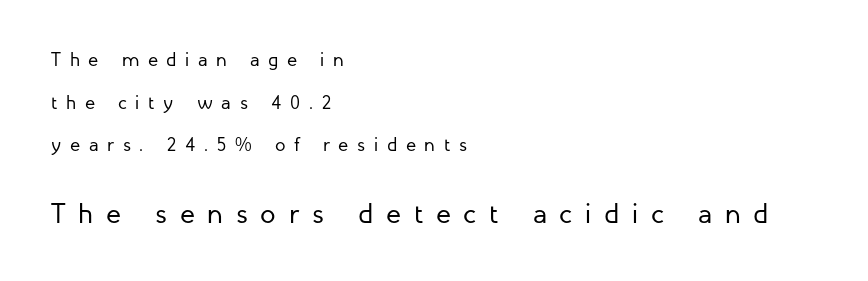
{"serif": "no", "italic": "no", "bold": "no", "weight": "regular", "width": "normal", "stroke_contrast": "low", "x_height": "medium", "monospaced": "no", "underline": "no", "align": "left", "line_spacing": "loose", "line_spacing_ratio": 2.25, "letter_spacing": "wide", "letter_spacing_em": 0.46, "larger_block": "second", "size_ratio": 1.47, "glyph_px": 28}
